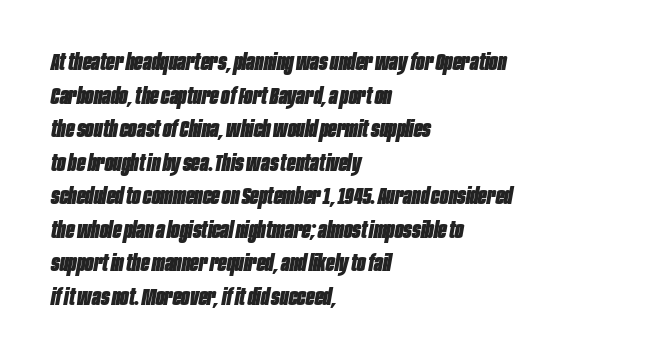
Q: Is the text bold? A: Yes.
Q: Is the text italic (slanted)? A: Yes, it leans right by about 10 degrees.
Q: Is the text underlined? A: No.
Q: How is the paragraph aligned? A: Left-aligned.
Q: Is the spacing between letters normal or unusually wide? A: Normal.
Q: Is the spacing between lines tight, normal or loose? A: Normal.
